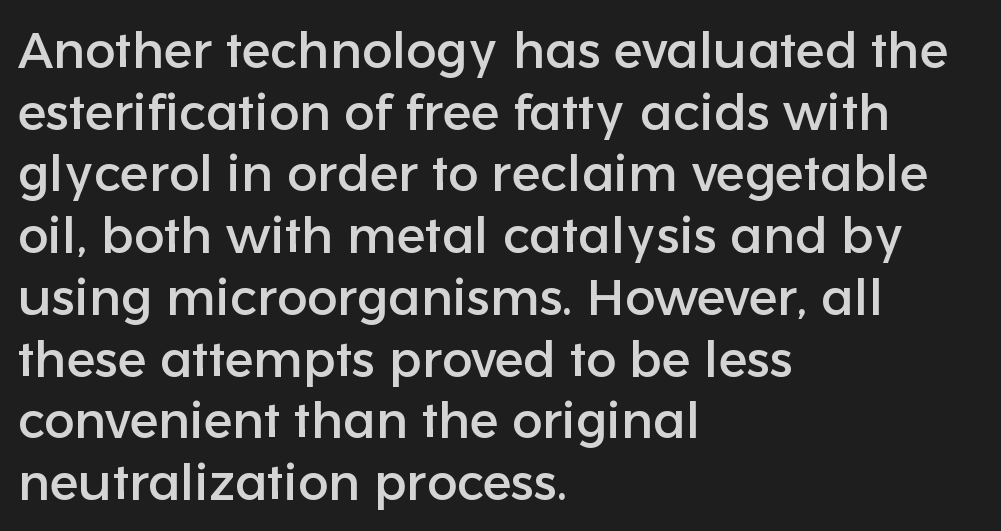
Q: Is the text italic (slanted)? A: No, it is upright.
Q: Is the typeface a serif or a sans-serif typeface? A: Sans-serif.
Q: Is the text underlined? A: No.
Q: How is the paragraph aligned? A: Left-aligned.
Q: Is the spacing between letters normal or unusually wide? A: Normal.
Q: Width (condensed, normal, or wide)? A: Normal.
Q: Stroke contrast? A: Low.
Q: x-height? A: Medium.
Q: Monospaced? A: No.
